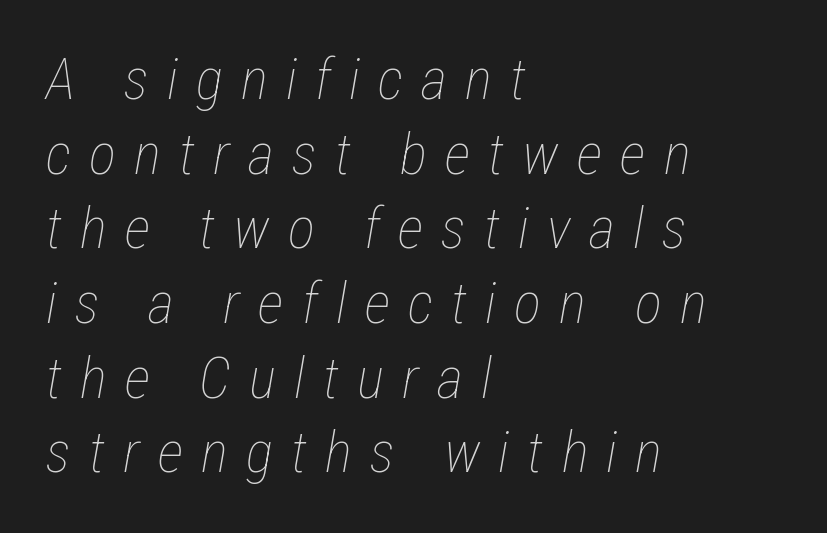
Think standard paragraph weight, or any step lighter than that. There is plenty of visible air inserted between adjacent glyphs. Descender tails drop into unmarked territory. The face used here is proportionally spaced, like ordinary book or web type.
